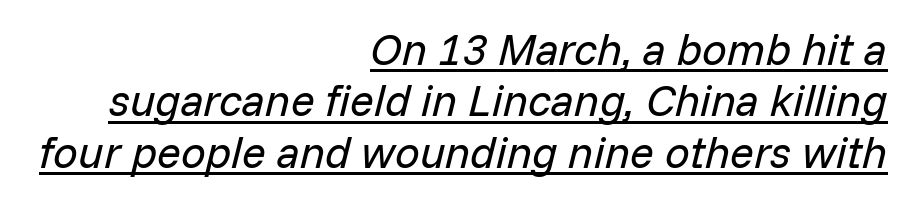
The rendering uses the underline text-decoration. The gaps between neighbouring characters are ordinary and unremarkable. Horizontal alignment here is rightward, an uncommon choice for prose. When letters slant like this, we call the style italic. The characters are drawn with everyday or finer stroke widths.
